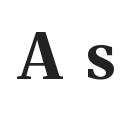
The image shows 63 px bold serif type, upright; set unusually wide letter spacing (+0.4 em), not underlined; medium stroke contrast and a medium x-height.
